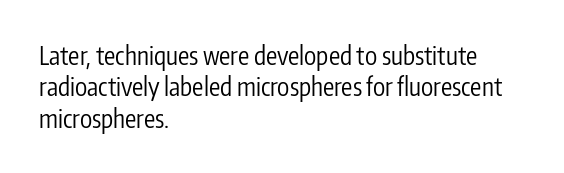
No letter is thick-stroked: the sample isn't bold. This is roman type, the default non-slanted kind. One glance says typical: line gaps are just what's usual. Plain, unruled lines of type. This sample is left-justified, so line endings fall wherever the words run out.
